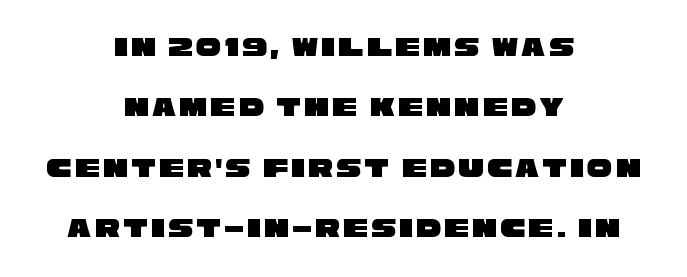
Typeset on center — no edge is straight. The glyphs in this specimen are sans serif. Honestly, the rows look like they've been pulled way apart. The passage shown is typed in a proportional face where columns would drift. Has an underline been added? It has not.
